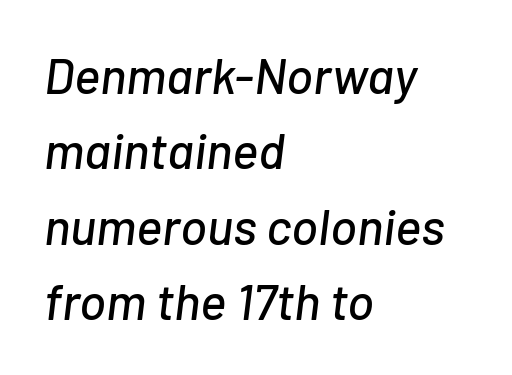
Q: Is the text italic (slanted)? A: Yes, it leans right by about 7 degrees.
Q: Is the text underlined? A: No.
Q: How is the paragraph aligned? A: Left-aligned.
Q: Is the spacing between letters normal or unusually wide? A: Normal.
Q: Is the spacing between lines tight, normal or loose? A: Normal.
Q: Width (condensed, normal, or wide)? A: Normal.
Q: Stroke contrast? A: Low.
Q: x-height? A: Medium.
Q: Monospaced? A: No.
